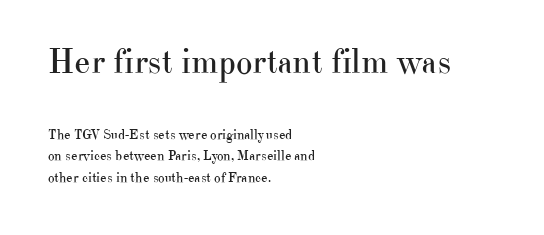
Rows of type keep a routine distance in the vertical direction. No letter is thick-stroked: the sample isn't bold. Type size steps down from the first block to the second. Think of a printed novel: that variable character pitch is what you see here. The typeface chosen for these lines features serifs.
